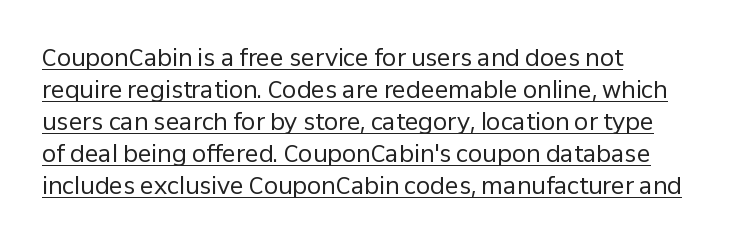
Letters have the restrained weight of plain body copy at most. A typesetter would call this zero additional tracking. Emphasis is given by a line drawn under the lettering. The passage is arranged the way most books set body copy — flush left.
